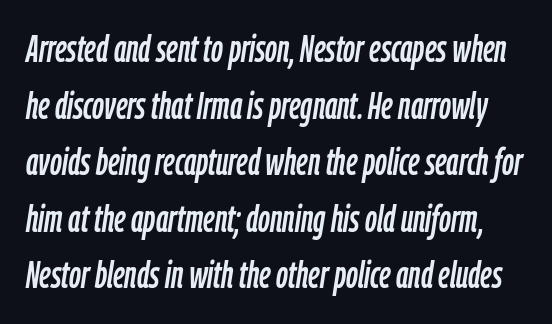
{"italic": "yes", "lean": "right", "slant_degrees": 9, "width": "condensed", "stroke_contrast": "low", "x_height": "medium", "monospaced": "no", "underline": "no", "line_spacing": "normal", "line_spacing_ratio": 1.53, "letter_spacing": "normal", "letter_spacing_em": 0.0, "glyph_px": 37}
